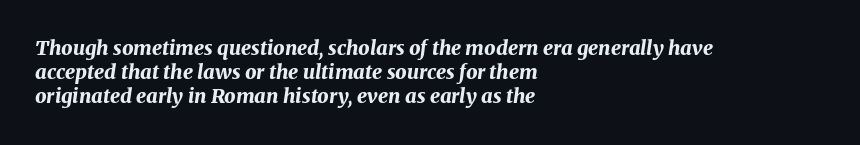
The image shows 20 px bold type, italic (leaning right); set left-aligned, line spacing 1.21x, normal letter spacing, not underlined.
